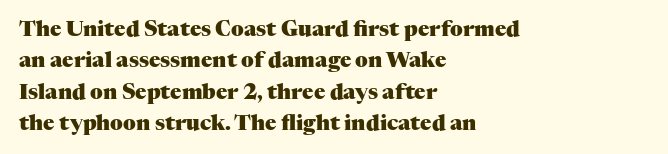
The image shows 21 px bold type, upright; set left-aligned, normal line spacing (1.49x), normal letter spacing, not underlined.
